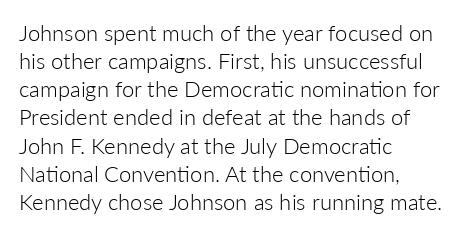
The image shows 22 px text type, upright; set left-aligned, normal line spacing (1.28x), normal letter spacing, not underlined.
